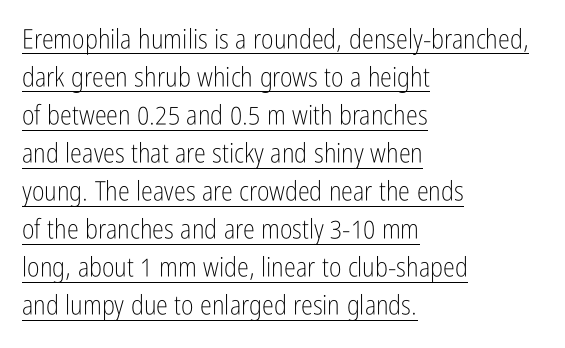
If you drew a ruler down the left edge, every line would touch it. A typesetter would call this zero additional tracking. The passage shown is not bold in any degree. Caption: lettering with a line underneath. Does the leading feel generous? No, just average. Do the letters lean? They stand straight.
